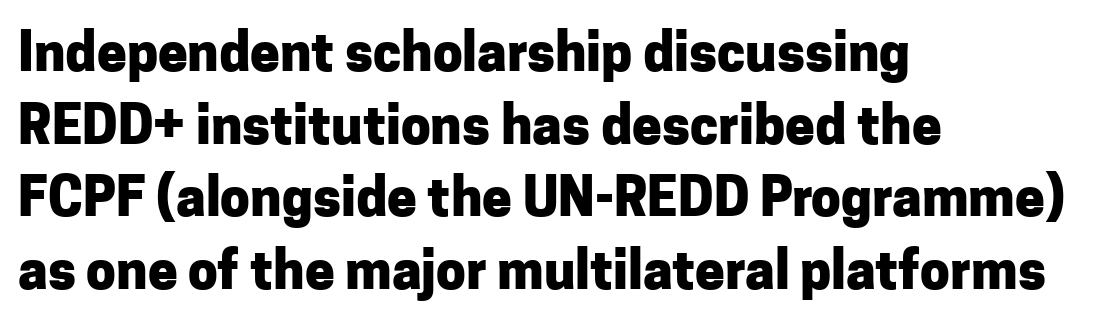
Honestly, the row spacing looks completely unremarkable. The string is rendered with underlining switched off. Varying glyph widths throughout — classic text-font behaviour. Bold? Absolutely — the strokes are thick and heavy. What stands out about the letter spacing? Nothing — it is the standard amount.
